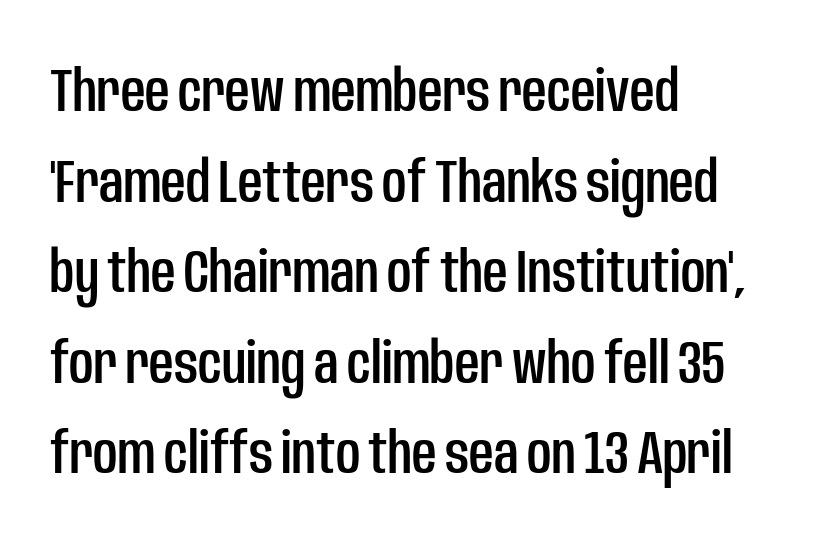
The image shows 60 px condensed sans-serif type, upright; set left-aligned, normal line spacing (1.51x), normal letter spacing, not underlined; low stroke contrast and a large x-height.
